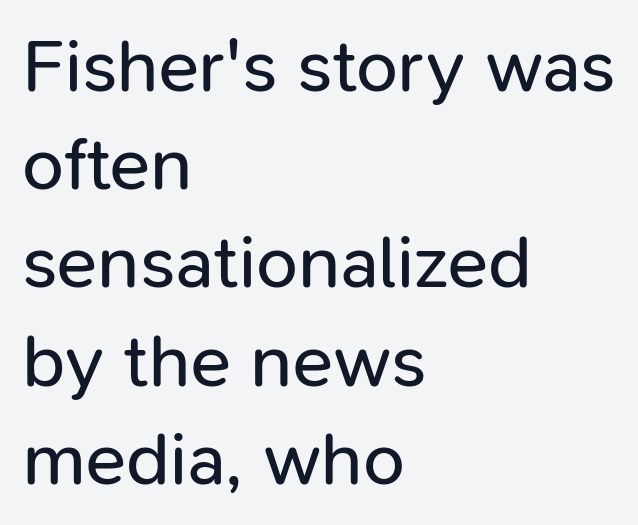
{"serif": "no", "italic": "no", "bold": "no", "weight": "regular", "width": "normal", "stroke_contrast": "low", "x_height": "medium", "monospaced": "no", "underline": "no", "align": "left", "line_spacing": "normal", "line_spacing_ratio": 1.31, "letter_spacing": "normal", "letter_spacing_em": 0.0, "glyph_px": 75}
